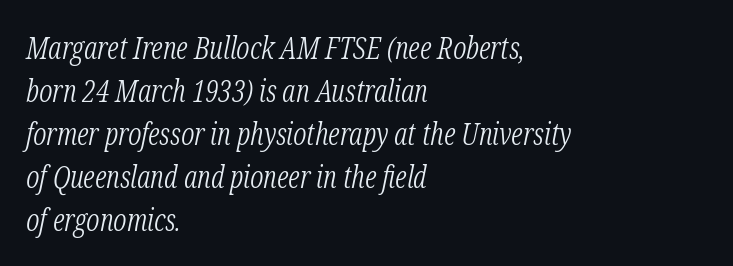
Check under the words: just untouched page. You could not count columns in this text — the font is proportionally spaced. Interline gaps are of average width in this sample. The letterforms sit at book weight or below. The lines in this sample share a left origin and differ only in where they stop. Yep, that's italic — everything's leaning.
